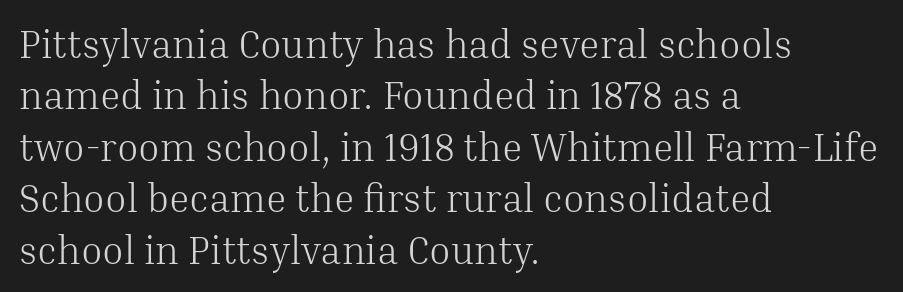
Q: Is the text bold? A: No.
Q: Is the text italic (slanted)? A: No, it is upright.
Q: Is the typeface a serif or a sans-serif typeface? A: Serif.
Q: Is the text underlined? A: No.
Q: How is the paragraph aligned? A: Left-aligned.
Q: Is the spacing between letters normal or unusually wide? A: Normal.
Q: Is the spacing between lines tight, normal or loose? A: Normal.
Q: Width (condensed, normal, or wide)? A: Normal.
Q: Stroke contrast? A: Medium.
Q: x-height? A: Medium.
Q: Monospaced? A: No.
